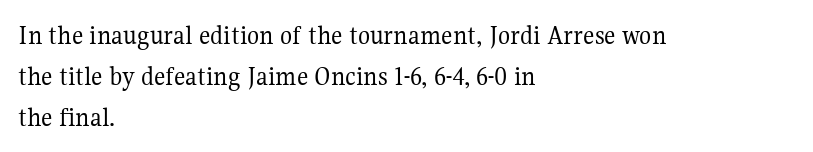
The image shows 28 px regular-weight serif type, upright; set left-aligned, normal line spacing (1.47x), normal letter spacing, not underlined; medium stroke contrast and a medium x-height.
